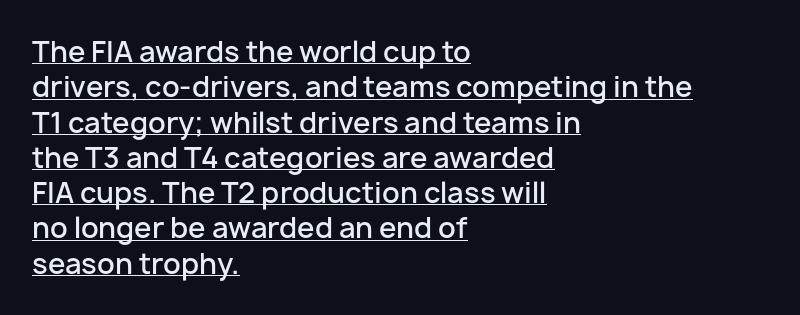
Quick note: underline on. Each letter keeps its own natural width here, so spacing adapts to shape. Designer's note — italics off, roman on. Notice how descenders clear the ascenders below comfortably — that's standard leading.
